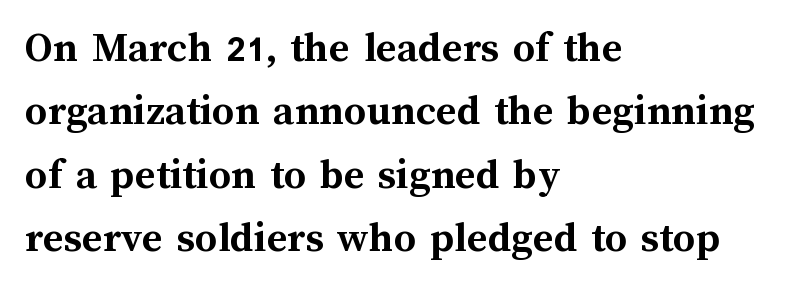
The image shows 44 px semibold type, upright; set left-aligned, normal line spacing (1.44x), normal letter spacing, not underlined; medium stroke contrast and a medium x-height.
